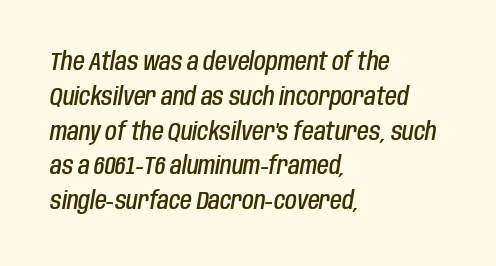
Q: Is the text bold? A: Semi-bold.
Q: Is the text italic (slanted)? A: Yes, it leans right by about 10 degrees.
Q: Is the text underlined? A: No.
Q: How is the paragraph aligned? A: Left-aligned.
Q: Is the spacing between letters normal or unusually wide? A: Normal.
Q: Is the spacing between lines tight, normal or loose? A: Normal.
